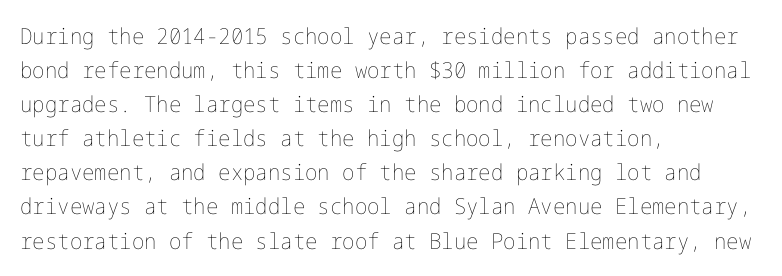
Caption: multi-line text, flush left, ragged right. Rendered with straight, roman letterforms. Beneath every word, the page is bare. Weight: not bold — regular or lighter. Nobody touched the tracking dial on this one. Vertically, the passage feels balanced, rows spaced as you'd expect.
